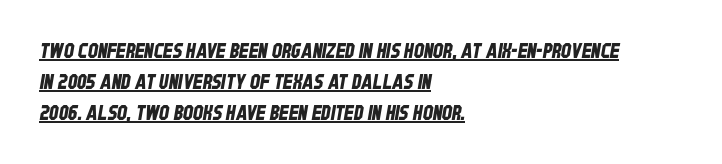
The image shows 20 px text type; set left-aligned, normal line spacing (1.55x), normal letter spacing, underlined.
